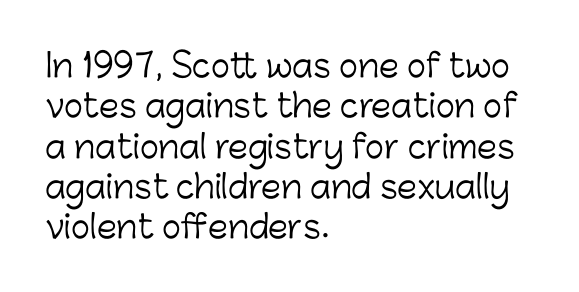
Q: Is the text bold? A: No.
Q: Is the text italic (slanted)? A: No, it is upright.
Q: Is the typeface a serif or a sans-serif typeface? A: Sans-serif.
Q: Is the text underlined? A: No.
Q: How is the paragraph aligned? A: Left-aligned.
Q: Is the spacing between letters normal or unusually wide? A: Normal.
Q: Is the spacing between lines tight, normal or loose? A: Normal.
Q: Width (condensed, normal, or wide)? A: Normal.
Q: Stroke contrast? A: Low.
Q: x-height? A: Medium.
Q: Monospaced? A: No.
